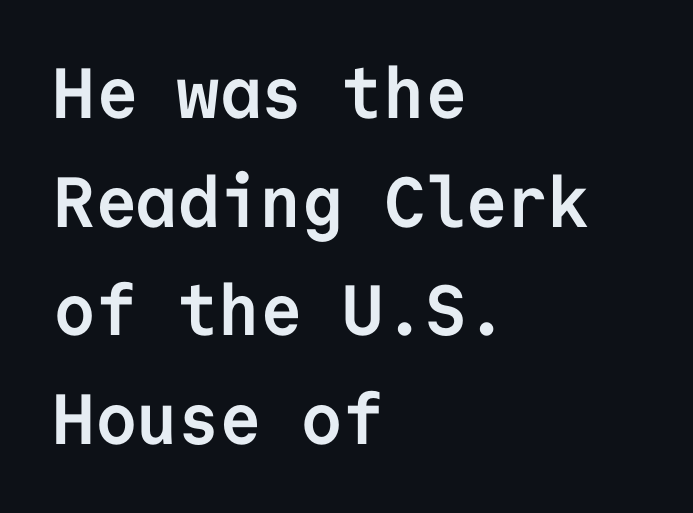
{"serif": "no", "italic": "no", "bold": "yes", "weight": "semibold", "width": "normal", "stroke_contrast": "low", "x_height": "medium", "monospaced": "yes", "underline": "no", "align": "left", "line_spacing": "normal", "line_spacing_ratio": 1.53, "letter_spacing": "normal", "letter_spacing_em": 0.0, "glyph_px": 71}
